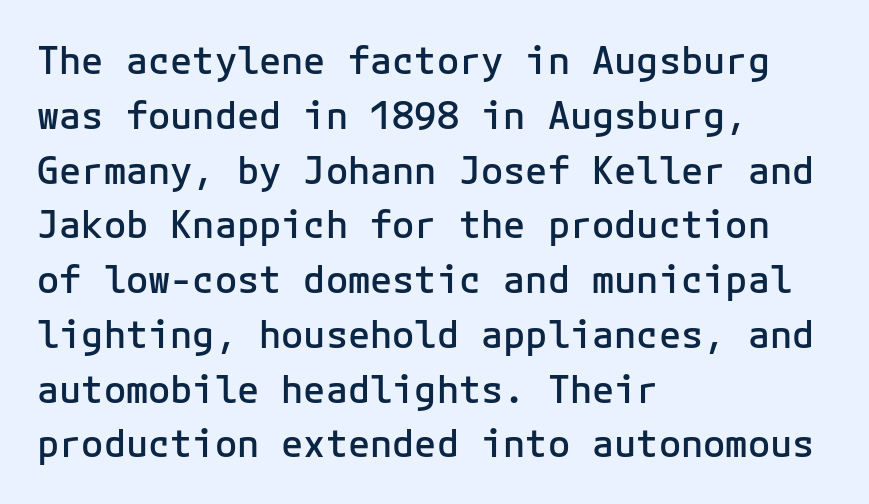
Inter-character spacing is left at the font's built-in metrics. Stroke terminals: plain, sans-serif. Every letter is mildly thick-stroked: semibold rather than bold. Line beginnings align vertically; line endings do not.
